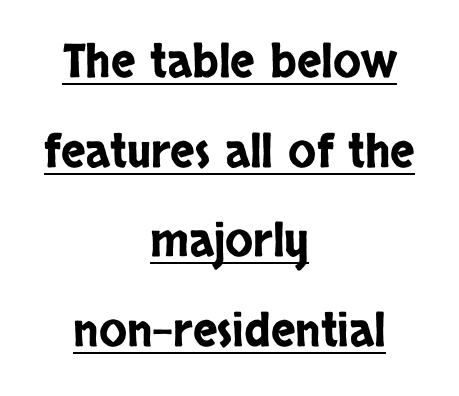
{"serif": "no", "italic": "no", "width": "condensed", "stroke_contrast": "low", "x_height": "large", "monospaced": "no", "underline": "yes", "align": "center", "line_spacing": "loose", "line_spacing_ratio": 1.95, "letter_spacing": "normal", "letter_spacing_em": 0.0, "glyph_px": 46}
